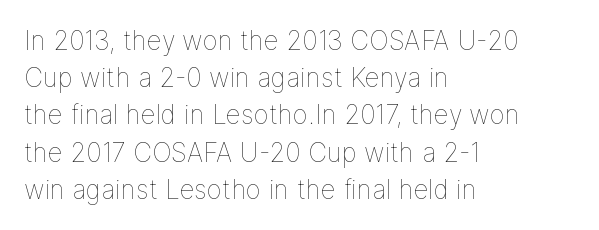
{"italic": "no", "bold": "no", "underline": "no", "align": "left", "line_spacing": "normal", "line_spacing_ratio": 1.43, "letter_spacing": "normal", "letter_spacing_em": 0.0, "glyph_px": 26}
